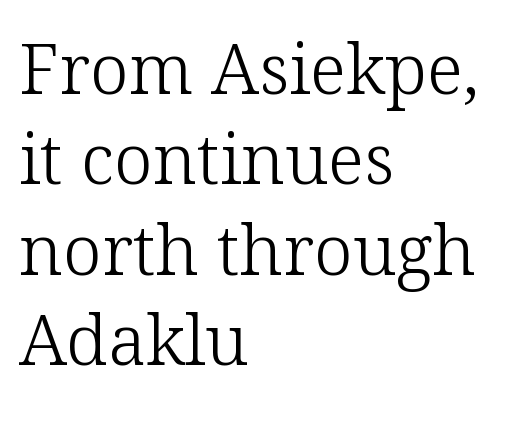
The image shows 70 px light serif type, upright; set left-aligned, normal line spacing (1.29x), normal letter spacing, not underlined; low stroke contrast and a medium x-height.
